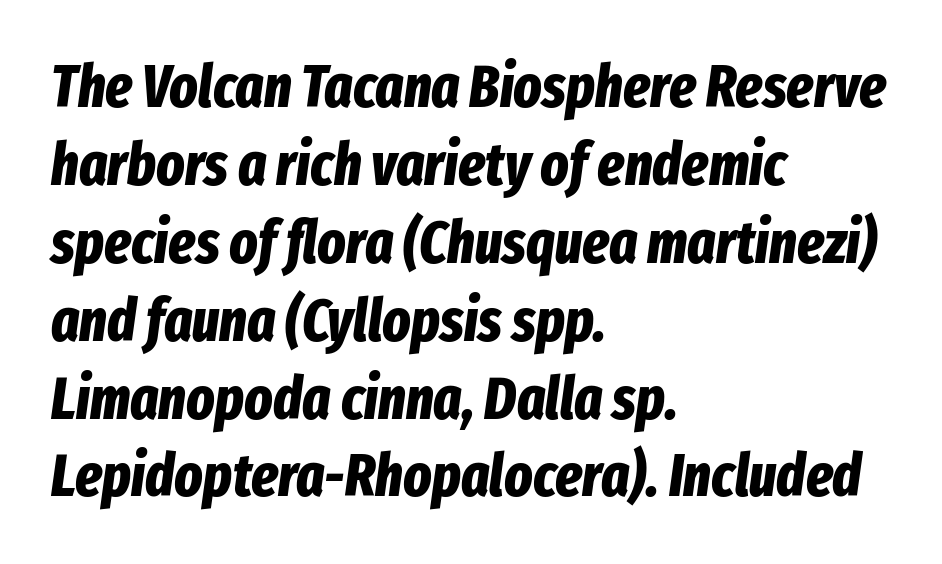
Heft: maximum for text — a bold. Rows of type keep a routine distance in the vertical direction. The letters advance in unequal steps, a hallmark of proportional type. The letters are slanted; this is an italic face. A typesetter would call this zero additional tracking.
